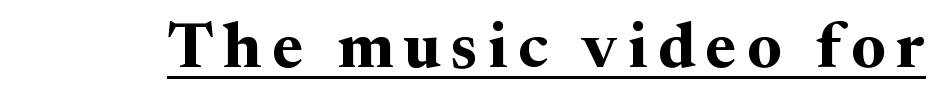
{"serif": "yes", "italic": "no", "bold": "yes", "weight": "bold", "width": "normal", "stroke_contrast": "medium", "x_height": "medium", "monospaced": "no", "underline": "yes", "glyph_px": 64}
